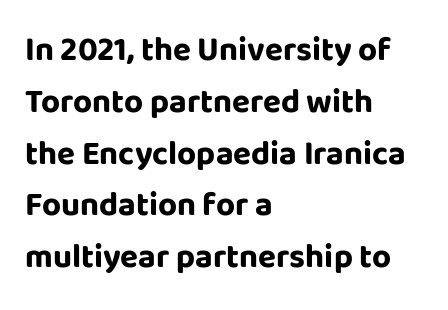
The image shows 33 px bold sans-serif type, upright; set left-aligned, normal line spacing (1.57x), normal letter spacing, not underlined; low stroke contrast and a large x-height.
